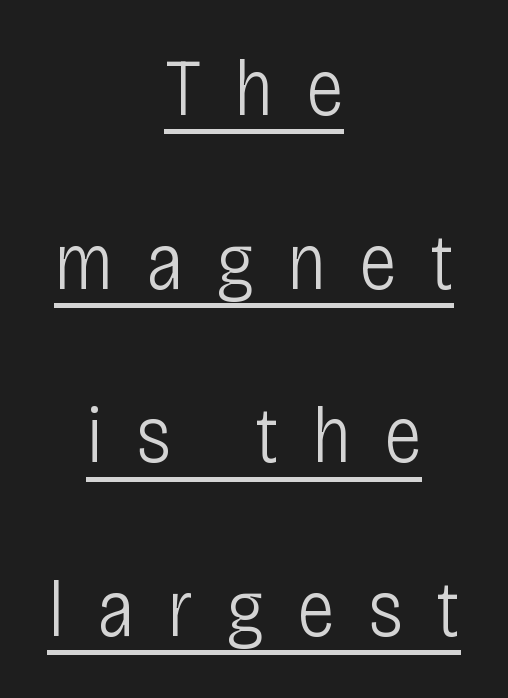
{"serif": "no", "italic": "no", "bold": "no", "weight": "light", "width": "condensed", "stroke_contrast": "low", "x_height": "large", "monospaced": "no", "underline": "yes", "align": "center", "line_spacing": "loose", "line_spacing_ratio": 2.17, "letter_spacing": "wide", "letter_spacing_em": 0.41, "glyph_px": 80}
